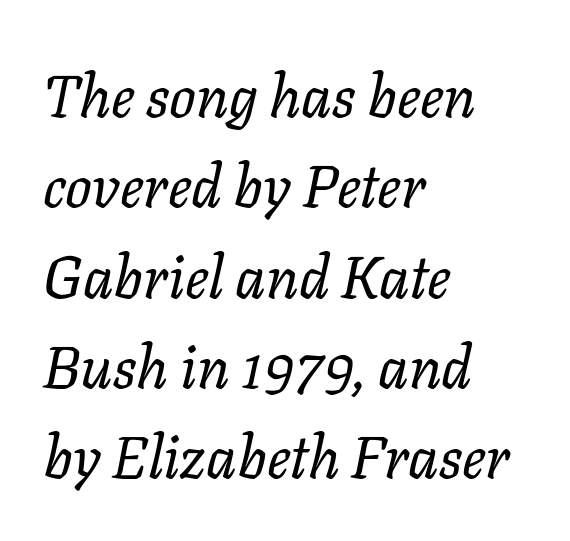
{"italic": "yes", "lean": "right", "slant_degrees": 11, "bold": "no", "weight": "regular", "width": "normal", "stroke_contrast": "low", "x_height": "medium", "monospaced": "no", "underline": "no", "align": "left", "line_spacing": "normal", "line_spacing_ratio": 1.53, "letter_spacing": "normal", "letter_spacing_em": 0.0, "glyph_px": 59}
